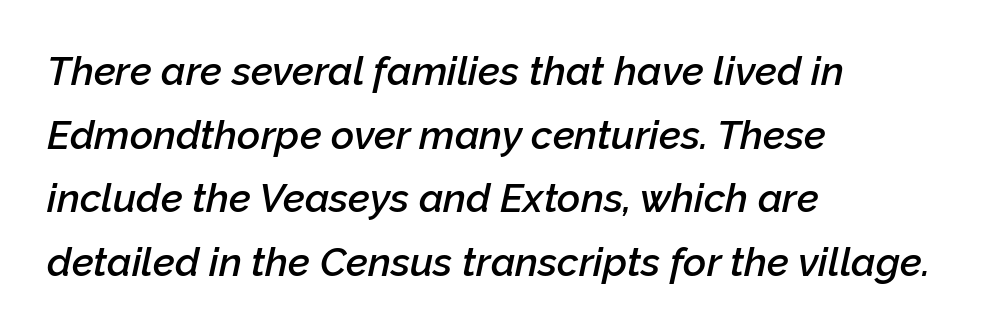
Q: Is the text bold? A: Semi-bold.
Q: Is the text italic (slanted)? A: Yes, it leans right by about 12 degrees.
Q: Is the text underlined? A: No.
Q: How is the paragraph aligned? A: Left-aligned.
Q: Is the spacing between letters normal or unusually wide? A: Normal.
Q: Is the spacing between lines tight, normal or loose? A: Normal.
Q: Width (condensed, normal, or wide)? A: Normal.
Q: Stroke contrast? A: Low.
Q: x-height? A: Medium.
Q: Monospaced? A: No.
